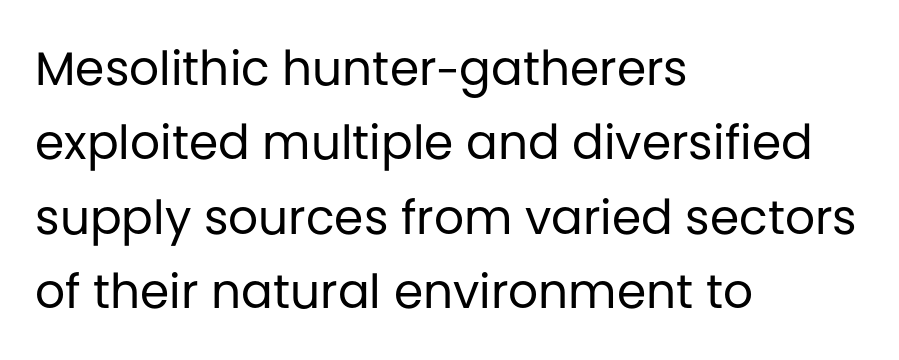
Unbolded letterforms with no extra heft. Default kerning and tracking; the words read as compact shapes. Regular leading. Are there feet on the stems? There aren't — it's a sans.
